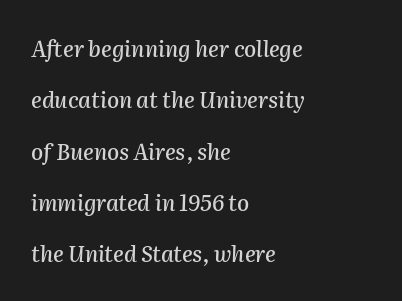
The image shows 22 px text type, italic (leaning right); set left-aligned, loose line spacing (2.33x), normal letter spacing, not underlined.
